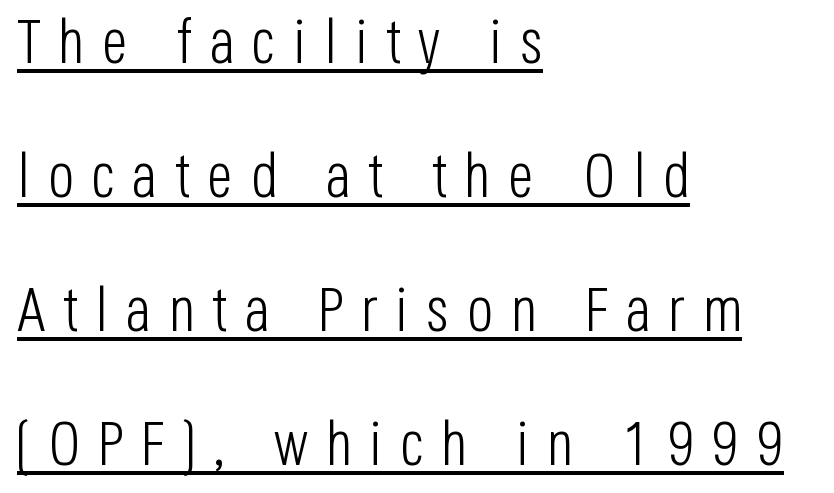
The specimen reads as upright at a glance. Loose tracking; the words dissolve into strings of separated letters. The designer went with a sans here, leaving each stem footless. The letters advance in unequal steps, a hallmark of proportional type. These lines stack with their left ends in a neat column.
